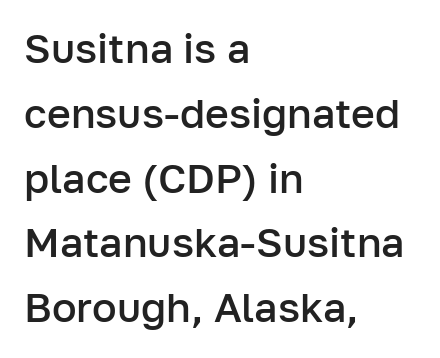
Q: Is the text bold? A: Semi-bold.
Q: Is the text italic (slanted)? A: No, it is upright.
Q: Is the typeface a serif or a sans-serif typeface? A: Sans-serif.
Q: Is the text underlined? A: No.
Q: How is the paragraph aligned? A: Left-aligned.
Q: Is the spacing between letters normal or unusually wide? A: Normal.
Q: Is the spacing between lines tight, normal or loose? A: Normal.
Q: Width (condensed, normal, or wide)? A: Normal.
Q: Stroke contrast? A: Low.
Q: x-height? A: Medium.
Q: Monospaced? A: No.
